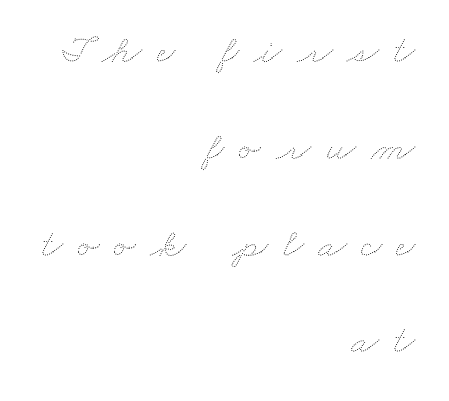
{"bold": "no", "weight": "thin", "width": "wide", "stroke_contrast": "medium", "x_height": "small", "monospaced": "no", "underline": "no", "align": "right", "line_spacing": "loose", "line_spacing_ratio": 2.36, "letter_spacing": "wide", "letter_spacing_em": 0.36, "glyph_px": 41}
